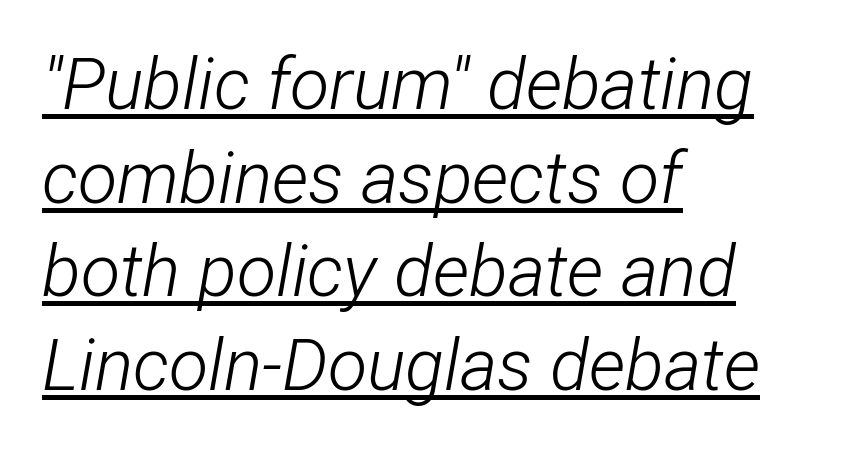
Q: Is the text bold? A: No.
Q: Is the text italic (slanted)? A: Yes, it leans right by about 12 degrees.
Q: Is the text underlined? A: Yes.
Q: How is the paragraph aligned? A: Left-aligned.
Q: Is the spacing between letters normal or unusually wide? A: Normal.
Q: Is the spacing between lines tight, normal or loose? A: Normal.
Q: Width (condensed, normal, or wide)? A: Condensed.
Q: Stroke contrast? A: Low.
Q: x-height? A: Medium.
Q: Monospaced? A: No.
